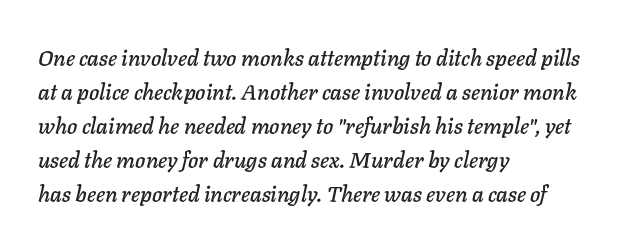
The image shows 22 px text type, italic (leaning right); set left-aligned, normal line spacing (1.55x), normal letter spacing, not underlined.
